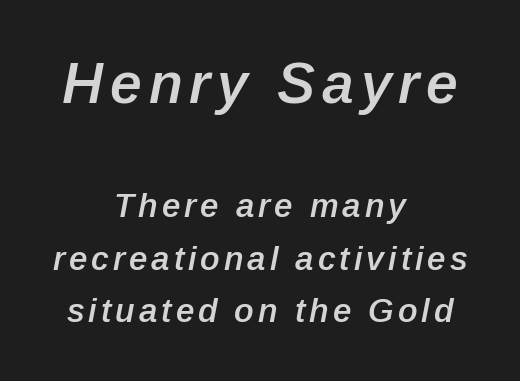
{"italic": "yes", "lean": "right", "slant_degrees": 12, "bold": "semi", "weight": "semibold", "width": "normal", "stroke_contrast": "low", "x_height": "medium", "monospaced": "no", "underline": "no", "align": "center", "line_spacing": "normal", "line_spacing_ratio": 1.59, "larger_block": "first", "size_ratio": 1.73, "glyph_px": 57}
